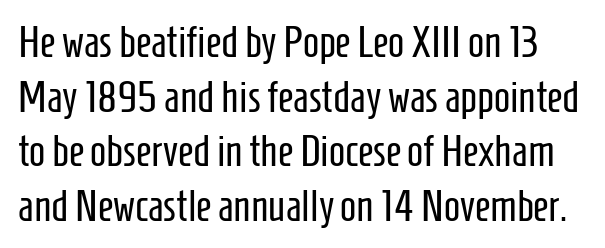
Q: Is the text bold? A: No.
Q: Is the text italic (slanted)? A: No, it is upright.
Q: Is the typeface a serif or a sans-serif typeface? A: Sans-serif.
Q: Is the text underlined? A: No.
Q: Is the spacing between letters normal or unusually wide? A: Normal.
Q: Is the spacing between lines tight, normal or loose? A: Normal.
Q: Width (condensed, normal, or wide)? A: Condensed.
Q: Stroke contrast? A: Low.
Q: x-height? A: Medium.
Q: Monospaced? A: No.
